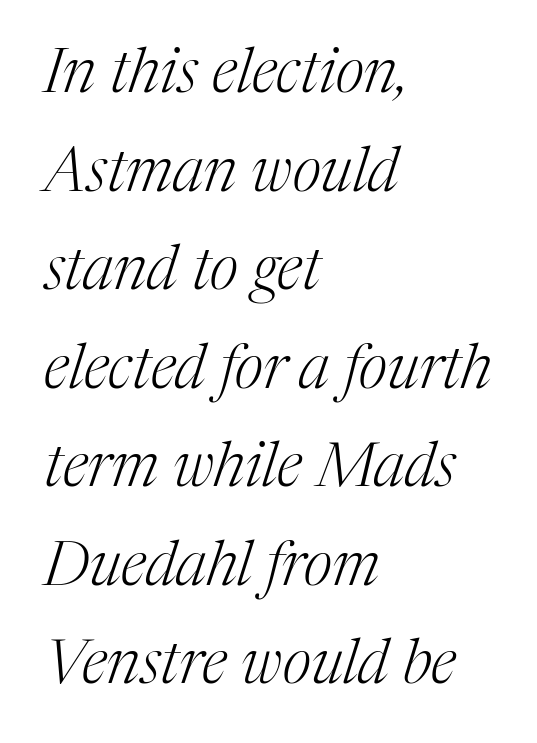
{"serif": "yes", "italic": "yes", "lean": "right", "slant_degrees": 17, "bold": "no", "weight": "light", "width": "normal", "stroke_contrast": "medium", "x_height": "medium", "monospaced": "no", "underline": "no", "align": "left", "line_spacing": "normal", "line_spacing_ratio": 1.59, "letter_spacing": "normal", "letter_spacing_em": 0.0, "glyph_px": 62}
